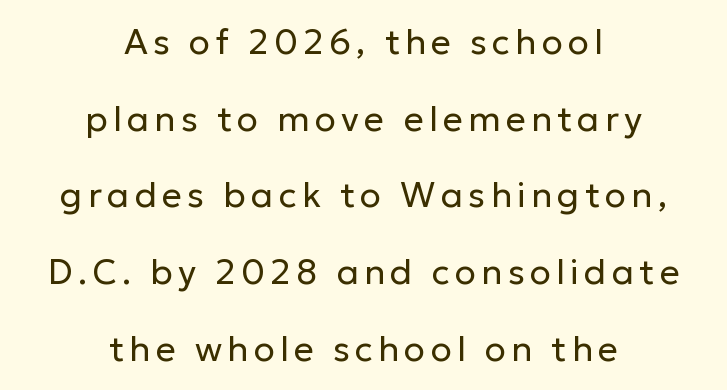
Q: Is the text bold? A: No.
Q: Is the text italic (slanted)? A: No, it is upright.
Q: Is the typeface a serif or a sans-serif typeface? A: Sans-serif.
Q: Is the text underlined? A: No.
Q: How is the paragraph aligned? A: Centered.
Q: Is the spacing between lines tight, normal or loose? A: Loose.
Q: Width (condensed, normal, or wide)? A: Normal.
Q: Stroke contrast? A: Low.
Q: x-height? A: Medium.
Q: Monospaced? A: No.
